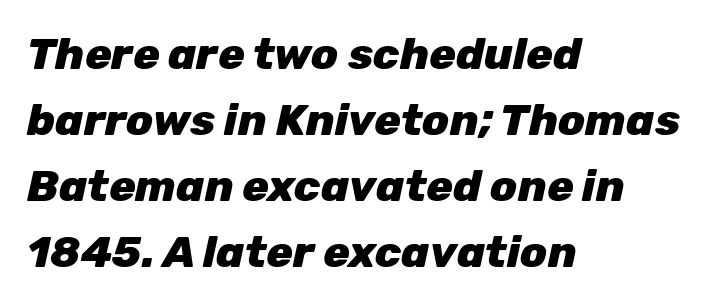
Posture: slanted. Notice how thick the strokes are: this is what a full bold looks like. Each letter keeps its own natural width here, so spacing adapts to shape. This rendering features lettering with no underline. Compared with a centered layout, this one pins lines to the left instead.
